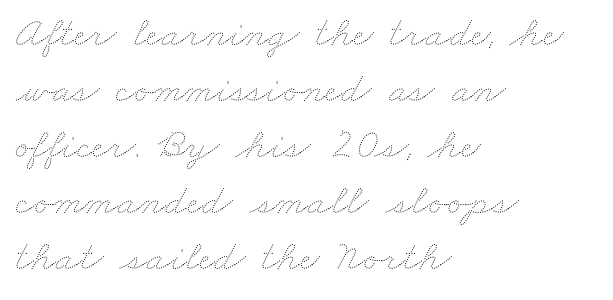
Horizontally, the lines are justified to the leading edge only. Is this a heavy cut? Hardly; it is regular or lighter. Rule under the text: the space is simply empty. Here the designer chose a conventional face with non-uniform glyph widths.
